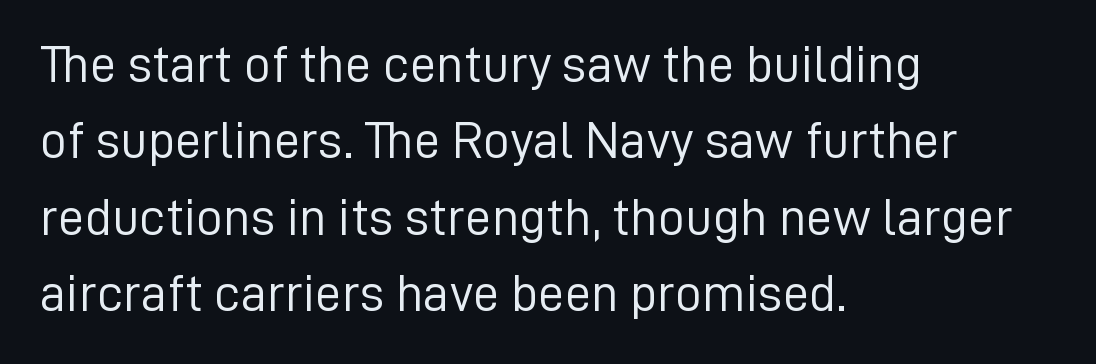
{"serif": "no", "italic": "no", "bold": "no", "weight": "light", "width": "normal", "stroke_contrast": "low", "x_height": "medium", "monospaced": "no", "underline": "no", "align": "left", "line_spacing": "normal", "line_spacing_ratio": 1.44, "letter_spacing": "normal", "letter_spacing_em": 0.0, "glyph_px": 53}
